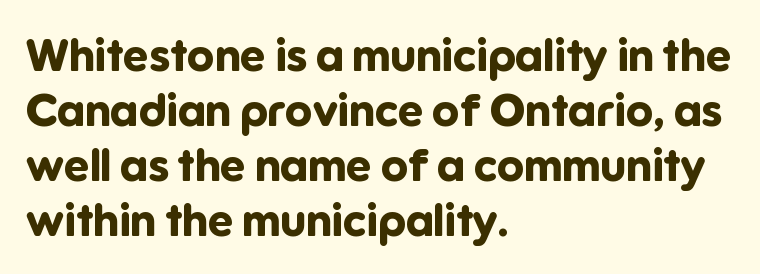
Q: Is the text bold? A: Yes.
Q: Is the text italic (slanted)? A: No, it is upright.
Q: Is the typeface a serif or a sans-serif typeface? A: Sans-serif.
Q: Is the text underlined? A: No.
Q: How is the paragraph aligned? A: Left-aligned.
Q: Is the spacing between letters normal or unusually wide? A: Normal.
Q: Width (condensed, normal, or wide)? A: Normal.
Q: Stroke contrast? A: Low.
Q: x-height? A: Medium.
Q: Monospaced? A: No.
